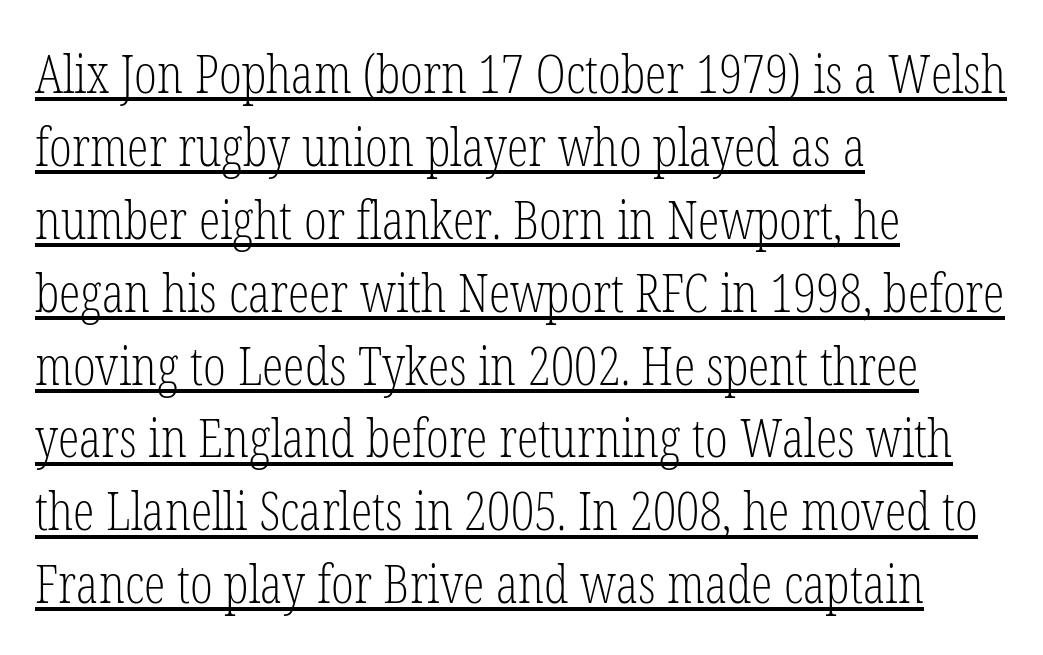
Line beginnings align vertically; line endings do not. These lines sit exactly where default settings would place them. Has an underline been added? It has. Letter spacing: default. Stroke mass is kept to a normal reading level or below. A typesetter would call this proportional, since set widths differ per character.
